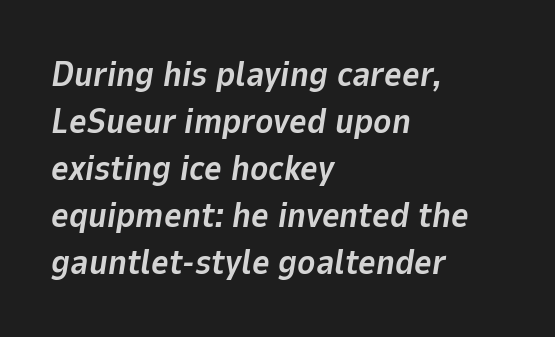
Glyph-to-glyph distance matches everyday printed text. Each letter keeps its own natural width here, so spacing adapts to shape. The zone under the glyphs is completely vacant. The sample has been set heavy, in full bold. Horizontal alignment here is leftward, the default for most running prose.
